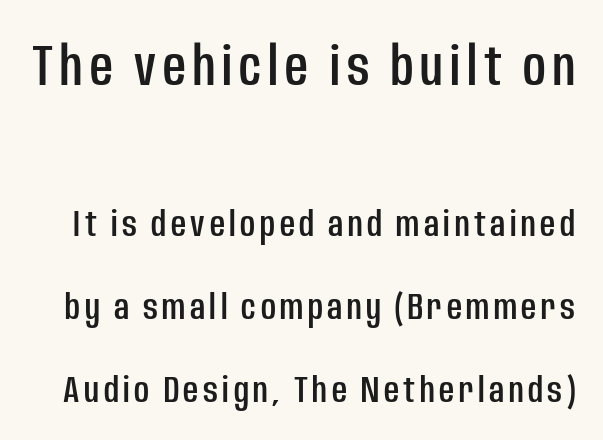
{"serif": "no", "italic": "no", "width": "condensed", "stroke_contrast": "low", "x_height": "large", "monospaced": "no", "underline": "no", "line_spacing": "loose", "line_spacing_ratio": 2.24, "larger_block": "first", "size_ratio": 1.51, "glyph_px": 56}
